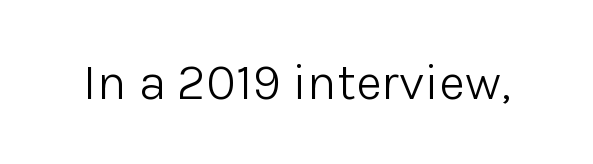
Q: Is the text bold? A: No.
Q: Is the text italic (slanted)? A: No, it is upright.
Q: Is the typeface a serif or a sans-serif typeface? A: Sans-serif.
Q: Is the text underlined? A: No.
Q: Is the spacing between letters normal or unusually wide? A: Normal.
Q: Width (condensed, normal, or wide)? A: Normal.
Q: Stroke contrast? A: Low.
Q: x-height? A: Medium.
Q: Monospaced? A: No.
